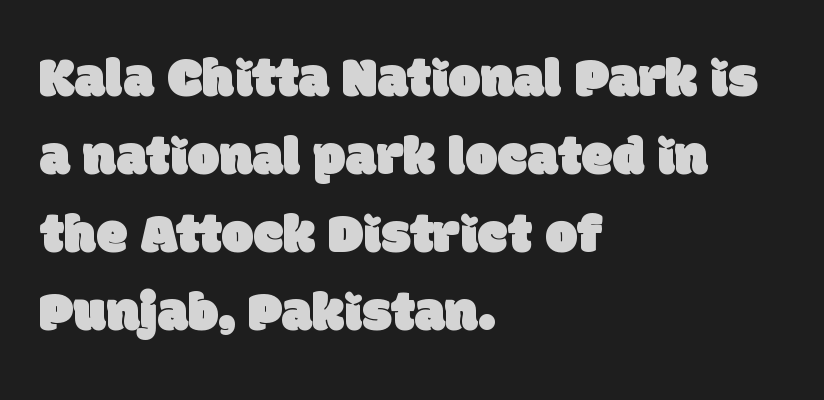
The image shows 57 px sans-serif type; set left-aligned, normal line spacing (1.37x), normal letter spacing, not underlined; low stroke contrast and a large x-height.
